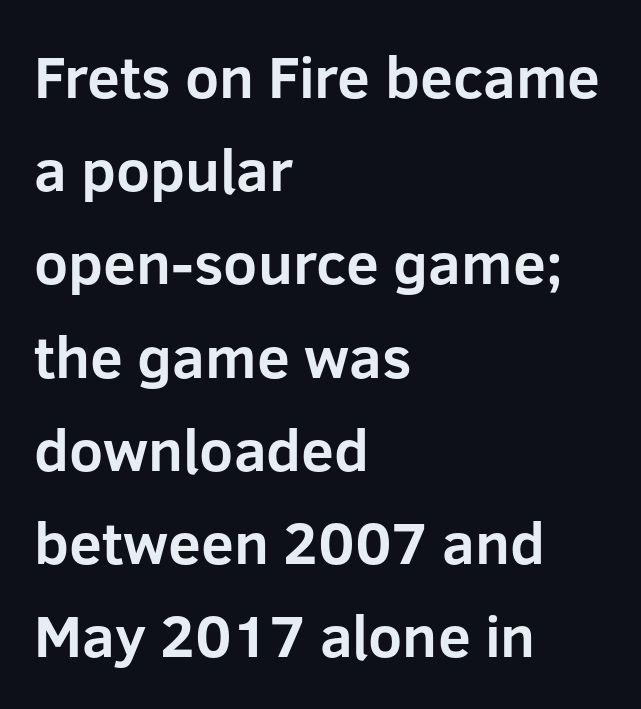
Each letter keeps its own natural width here, so spacing adapts to shape. Inter-character spacing is left at the font's built-in metrics. You'd pick this weight for a headline — it's a proper bold. Horizontal alignment here is leftward, the default for most running prose. Students, observe: this is what conventionally led text looks like. Note: no serifs on the glyphs.
